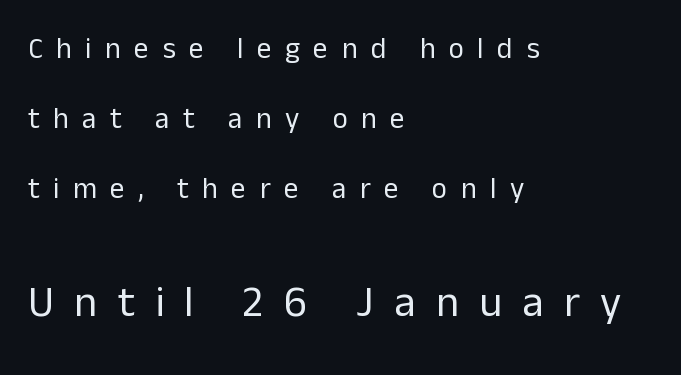
{"serif": "no", "italic": "no", "bold": "no", "weight": "regular", "width": "normal", "stroke_contrast": "low", "x_height": "medium", "monospaced": "no", "underline": "no", "align": "left", "line_spacing": "loose", "line_spacing_ratio": 2.41, "letter_spacing": "wide", "letter_spacing_em": 0.47, "larger_block": "second", "size_ratio": 1.48, "glyph_px": 43}
